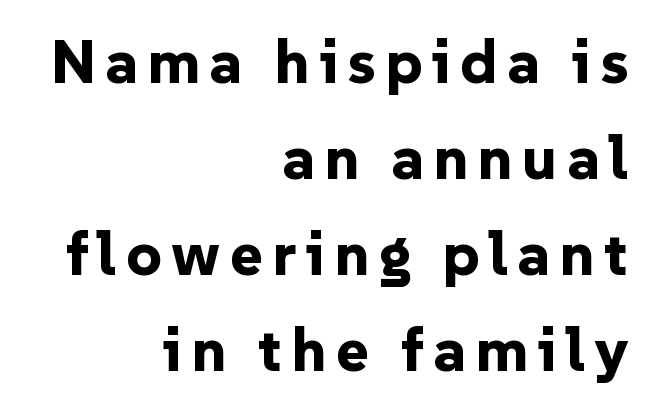
{"serif": "no", "italic": "no", "bold": "yes", "weight": "bold", "width": "normal", "stroke_contrast": "low", "x_height": "medium", "monospaced": "no", "underline": "no", "align": "right", "line_spacing": "normal", "line_spacing_ratio": 1.55, "glyph_px": 62}
